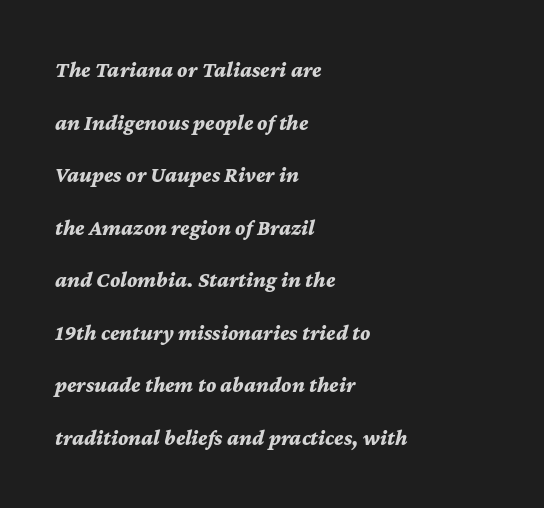
The image shows 22 px bold type, italic (leaning right); set left-aligned, loose line spacing (2.39x), normal letter spacing, not underlined.
